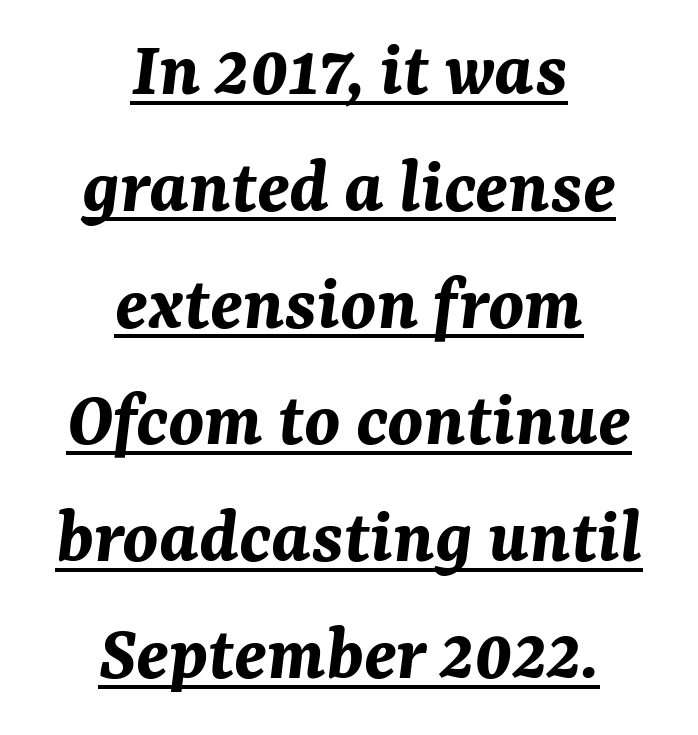
Short and long lines alike share a common midpoint. This sample uses plain, unmodified letter spacing. Posture: slanted. Spacing verdict: proportional, widths tailored to each character. On the weight axis this lands at bold, roughly 700. One glance says typical: line gaps are just what's usual.
